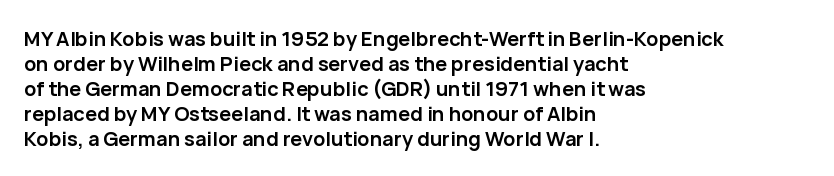
The image shows 20 px bold type, upright; set left-aligned, normal line spacing (1.25x), normal letter spacing, not underlined.
